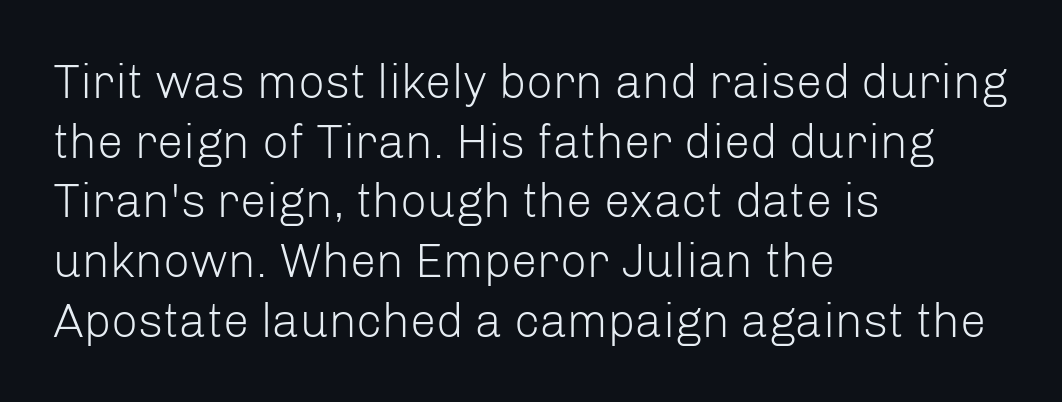
The image shows 47 px light sans-serif type, upright; set left-aligned, normal line spacing (1.27x), normal letter spacing, not underlined; low stroke contrast and a medium x-height.
